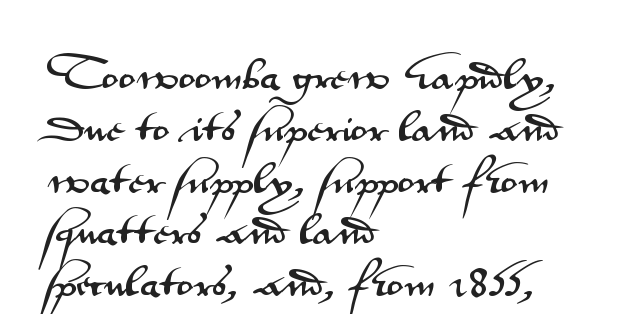
The image shows 35 px wide sans-serif type; set left-aligned, normal line spacing (1.48x), normal letter spacing, not underlined; medium stroke contrast and a small x-height.
